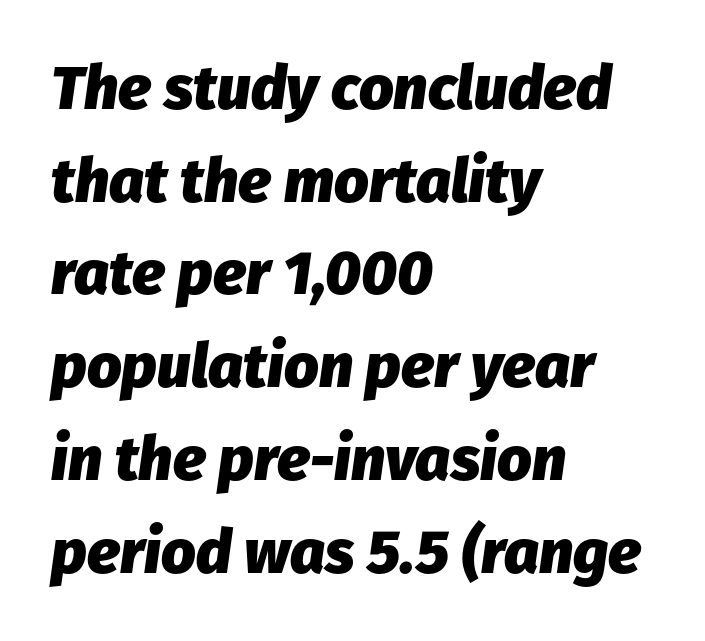
Q: Is the text bold? A: Yes.
Q: Is the text italic (slanted)? A: Yes, it leans right by about 8 degrees.
Q: Is the text underlined? A: No.
Q: How is the paragraph aligned? A: Left-aligned.
Q: Is the spacing between letters normal or unusually wide? A: Normal.
Q: Is the spacing between lines tight, normal or loose? A: Normal.
Q: Width (condensed, normal, or wide)? A: Normal.
Q: Stroke contrast? A: Low.
Q: x-height? A: Medium.
Q: Monospaced? A: No.
